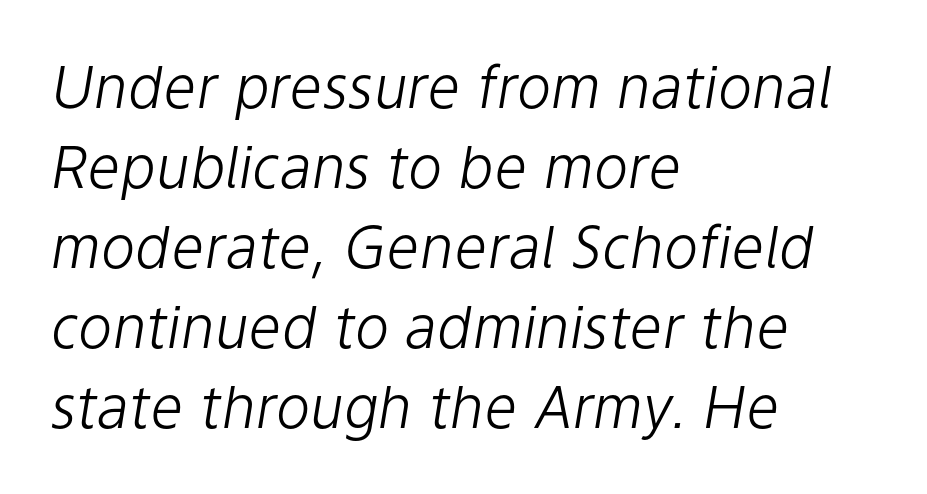
The image shows 58 px light type, italic (leaning right); set left-aligned, normal line spacing (1.38x), normal letter spacing, not underlined; low stroke contrast and a medium x-height.
